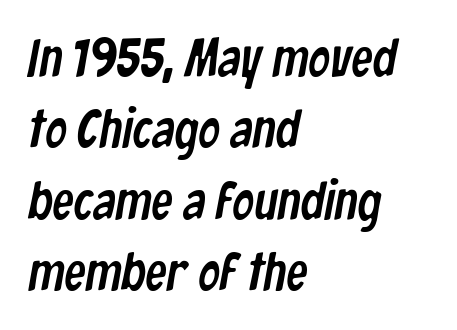
{"serif": "no", "width": "condensed", "stroke_contrast": "low", "x_height": "medium", "monospaced": "no", "underline": "no", "align": "left", "line_spacing": "normal", "line_spacing_ratio": 1.32, "letter_spacing": "normal", "letter_spacing_em": 0.0, "glyph_px": 54}
